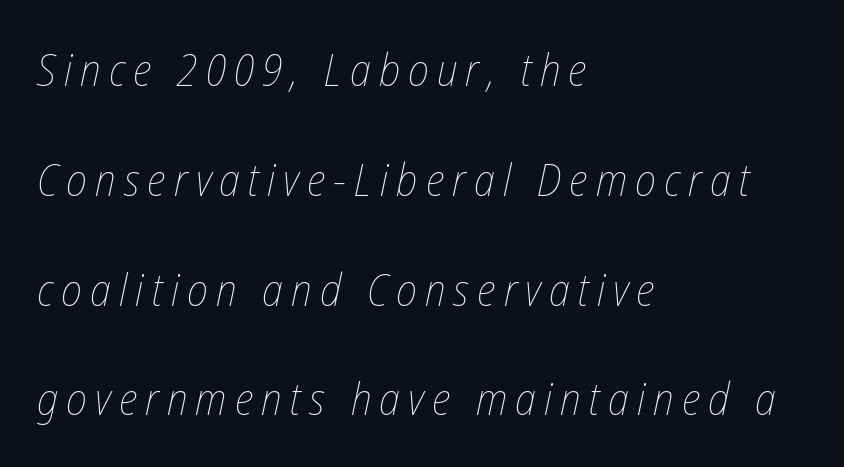
Descenders hang freely into open space. Whoever set this chose breathing room over compactness in the vertical rhythm. Think of a printed novel: that variable character pitch is what you see here. Horizontal alignment here is leftward, the default for most running prose. Weight: regular or lighter. Notice how the stems are inclined rather than vertical — that's the hallmark of italics.
